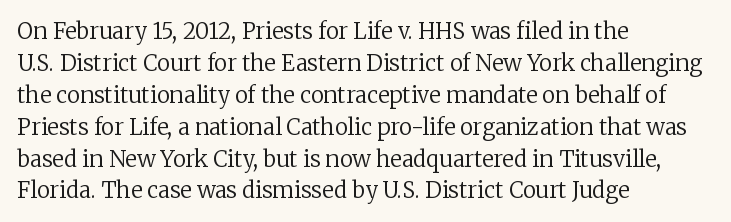
The image shows 22 px text type, upright; set left-aligned, normal line spacing (1.45x), normal letter spacing, not underlined.
